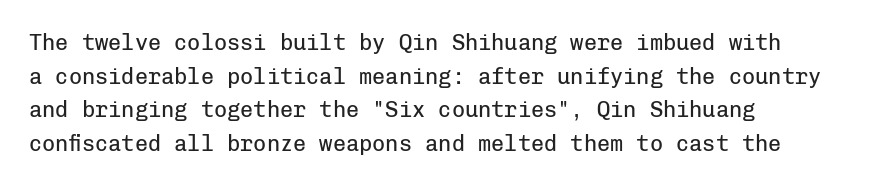
{"italic": "no", "bold": "no", "underline": "no", "align": "left", "line_spacing": "normal", "line_spacing_ratio": 1.53, "letter_spacing": "normal", "letter_spacing_em": 0.0, "glyph_px": 22}
